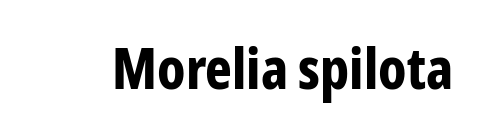
{"serif": "no", "italic": "no", "bold": "yes", "weight": "bold", "width": "condensed", "stroke_contrast": "low", "x_height": "medium", "monospaced": "no", "underline": "no", "letter_spacing": "normal", "letter_spacing_em": 0.0, "glyph_px": 57}
